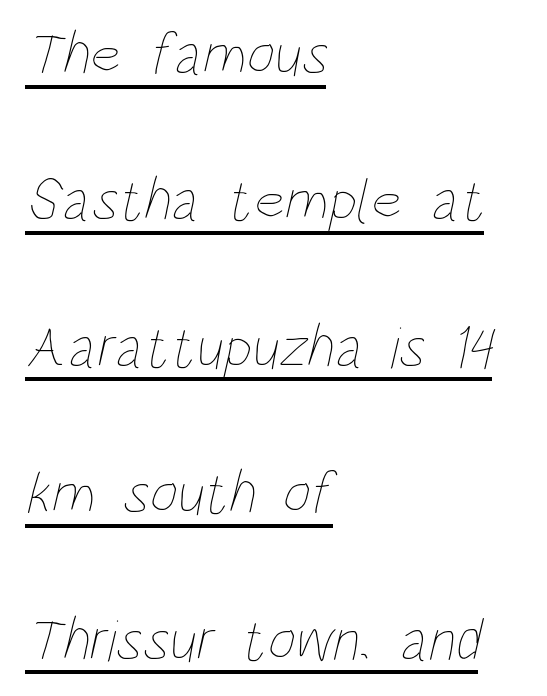
{"bold": "no", "weight": "thin", "width": "condensed", "stroke_contrast": "low", "x_height": "large", "monospaced": "no", "underline": "yes", "align": "left", "line_spacing": "loose", "line_spacing_ratio": 2.44, "letter_spacing": "normal", "letter_spacing_em": 0.0, "glyph_px": 60}
